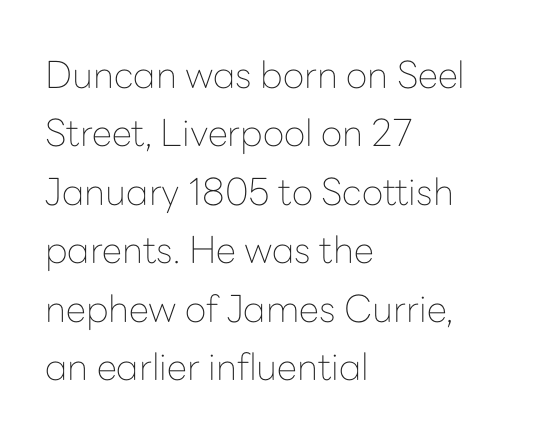
Letterform terminals end flat and unadorned throughout the passage. The lines in this sample share a left origin and differ only in where they stop. The passage shown is typed in a proportional face where columns would drift. The rows are spaced the way most documents space them. Glyph-to-glyph distance matches everyday printed text.
